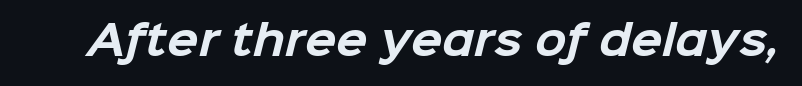
Q: Is the text bold? A: Yes.
Q: Is the typeface a serif or a sans-serif typeface? A: Sans-serif.
Q: Is the text underlined? A: No.
Q: Is the spacing between letters normal or unusually wide? A: Normal.
Q: Width (condensed, normal, or wide)? A: Normal.
Q: Stroke contrast? A: Low.
Q: x-height? A: Medium.
Q: Monospaced? A: No.
